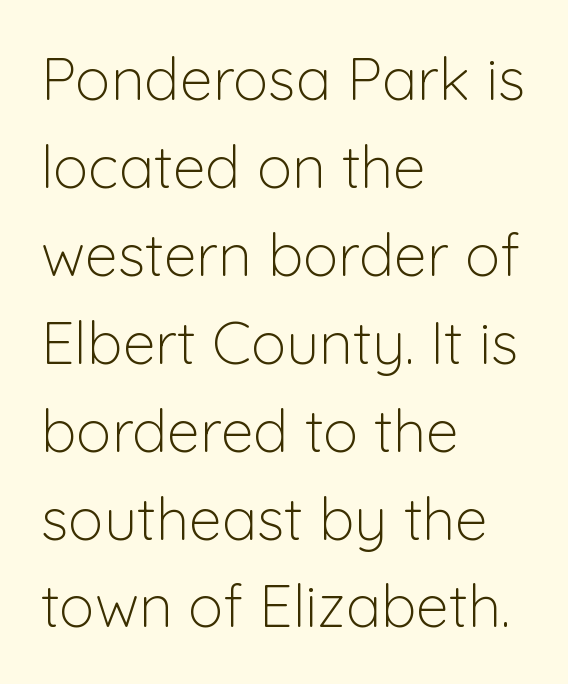
Q: Is the text bold? A: No.
Q: Is the text italic (slanted)? A: No, it is upright.
Q: Is the typeface a serif or a sans-serif typeface? A: Sans-serif.
Q: Is the text underlined? A: No.
Q: How is the paragraph aligned? A: Left-aligned.
Q: Is the spacing between letters normal or unusually wide? A: Normal.
Q: Is the spacing between lines tight, normal or loose? A: Normal.
Q: Width (condensed, normal, or wide)? A: Normal.
Q: Stroke contrast? A: Low.
Q: x-height? A: Medium.
Q: Monospaced? A: No.
